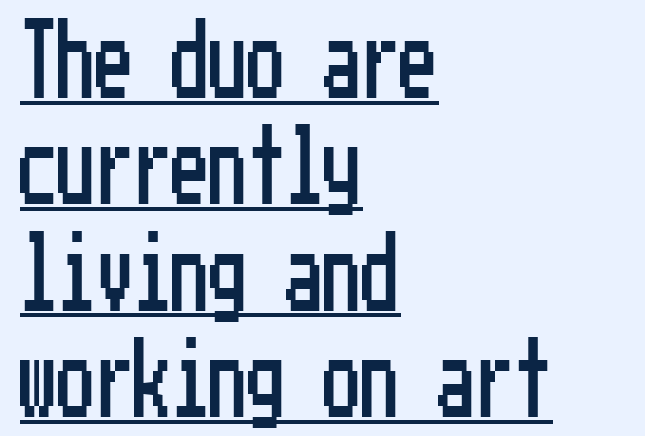
{"serif": "no", "italic": "no", "width": "condensed", "stroke_contrast": "low", "x_height": "medium", "underline": "yes", "align": "left", "line_spacing": "normal", "line_spacing_ratio": 1.4, "letter_spacing": "normal", "letter_spacing_em": 0.0, "glyph_px": 76}
